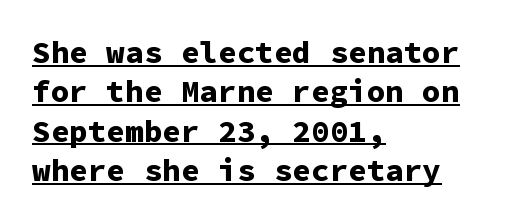
The image shows 31 px bold sans-serif type, upright, monospaced; set left-aligned, normal line spacing (1.27x), normal letter spacing, underlined; low stroke contrast and a medium x-height.
